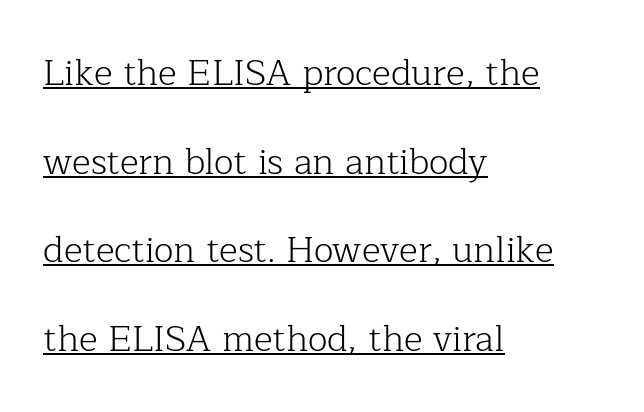
{"serif": "yes", "italic": "no", "bold": "no", "weight": "light", "width": "normal", "stroke_contrast": "low", "x_height": "medium", "monospaced": "no", "underline": "yes", "align": "left", "line_spacing": "loose", "line_spacing_ratio": 2.46, "letter_spacing": "normal", "letter_spacing_em": 0.0, "glyph_px": 36}
